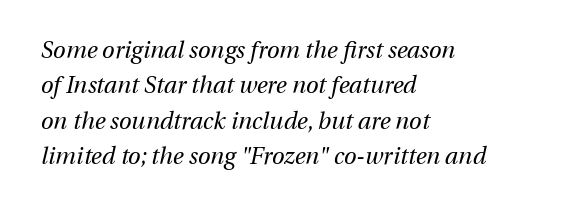
The space between consecutive lines is moderate. Does the copy run flush right? No — it runs flush left. Heft: none added — not bold. The whole block is typeset with a tilt.
